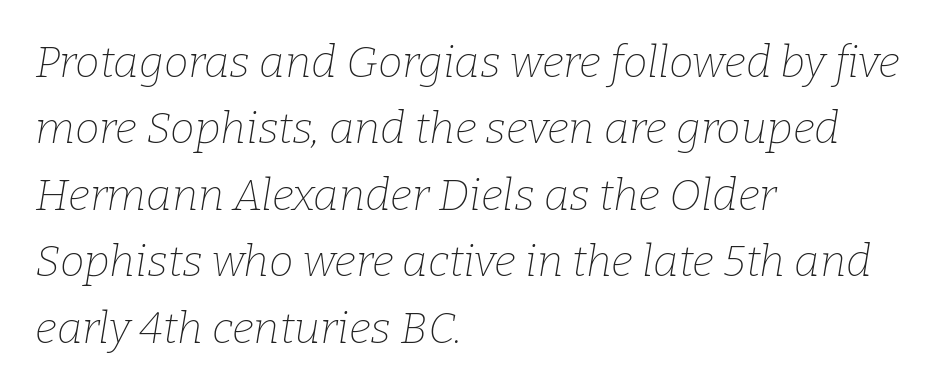
The image shows 44 px thin serif type, italic (leaning right); set left-aligned, normal line spacing (1.51x), normal letter spacing, not underlined; low stroke contrast and a medium x-height.
